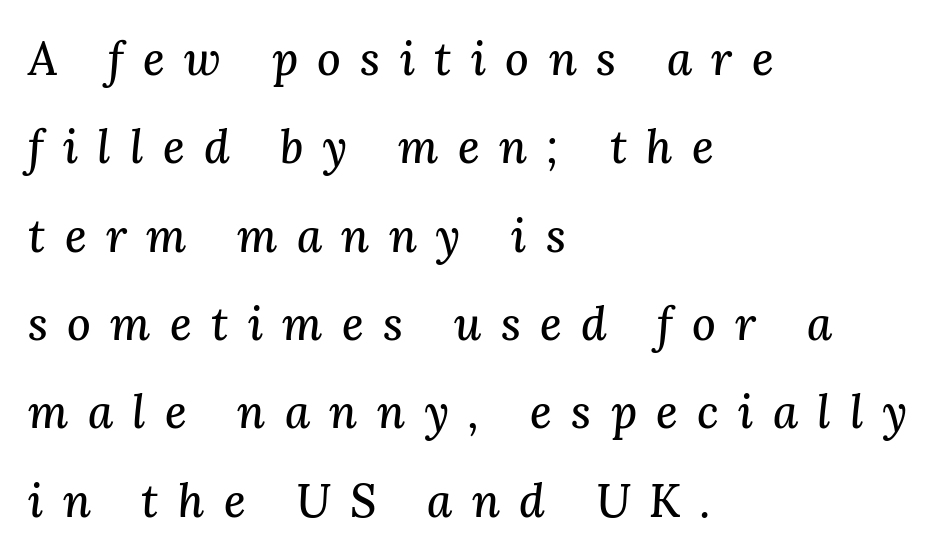
Q: Is the text italic (slanted)? A: Yes, it leans right by about 3 degrees.
Q: Is the typeface a serif or a sans-serif typeface? A: Serif.
Q: Is the text underlined? A: No.
Q: How is the paragraph aligned? A: Left-aligned.
Q: Is the spacing between letters normal or unusually wide? A: Unusually wide.
Q: Is the spacing between lines tight, normal or loose? A: Loose.
Q: Width (condensed, normal, or wide)? A: Normal.
Q: Stroke contrast? A: Medium.
Q: x-height? A: Medium.
Q: Monospaced? A: No.
